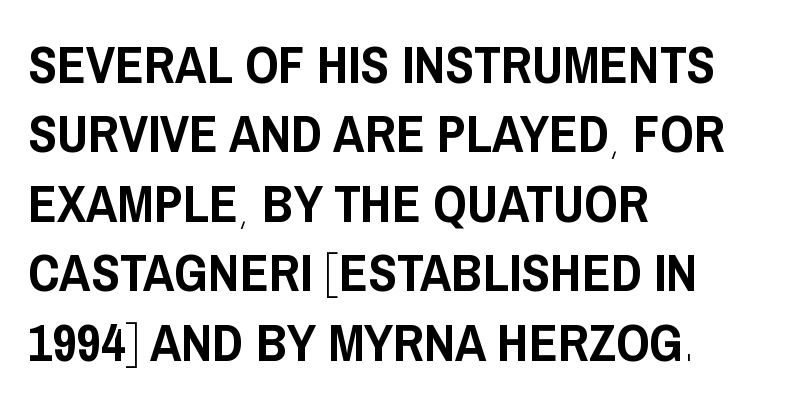
The image shows 53 px condensed sans-serif type, upright; set left-aligned, normal line spacing (1.31x), normal letter spacing, not underlined; low stroke contrast and a large x-height.
